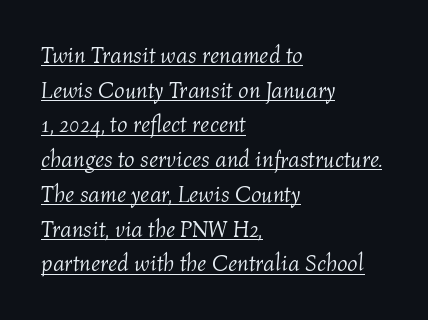
The image shows 23 px text type, italic (leaning right); set left-aligned, normal line spacing (1.51x), normal letter spacing, underlined.
